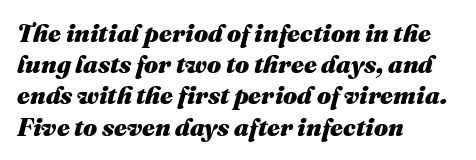
Q: Is the text bold? A: Yes.
Q: Is the text italic (slanted)? A: Yes, it leans right by about 16 degrees.
Q: Is the text underlined? A: No.
Q: How is the paragraph aligned? A: Left-aligned.
Q: Is the spacing between letters normal or unusually wide? A: Normal.
Q: Is the spacing between lines tight, normal or loose? A: Normal.
